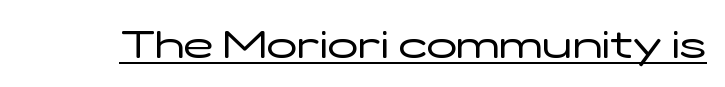
The image shows 40 px regular-weight, wide sans-serif type, upright; set normal letter spacing, underlined; low stroke contrast and a medium x-height.
